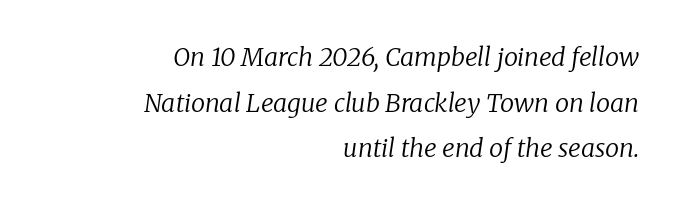
Q: Is the text bold? A: No.
Q: Is the text italic (slanted)? A: Yes, it leans right by about 8 degrees.
Q: Is the text underlined? A: No.
Q: How is the paragraph aligned? A: Right-aligned.
Q: Is the spacing between letters normal or unusually wide? A: Normal.
